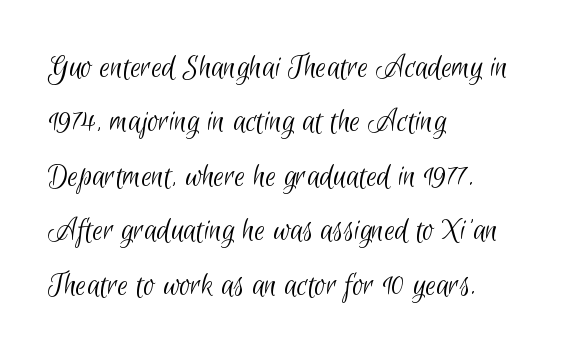
Q: Is the text bold? A: No.
Q: Is the typeface a serif or a sans-serif typeface? A: Sans-serif.
Q: Is the text underlined? A: No.
Q: How is the paragraph aligned? A: Left-aligned.
Q: Is the spacing between letters normal or unusually wide? A: Normal.
Q: Is the spacing between lines tight, normal or loose? A: Normal.
Q: Width (condensed, normal, or wide)? A: Condensed.
Q: Stroke contrast? A: Low.
Q: x-height? A: Small.
Q: Monospaced? A: No.
